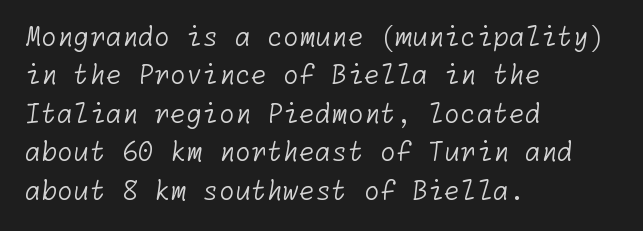
Q: Is the text bold? A: No.
Q: Is the text underlined? A: No.
Q: How is the paragraph aligned? A: Left-aligned.
Q: Is the spacing between letters normal or unusually wide? A: Normal.
Q: Is the spacing between lines tight, normal or loose? A: Normal.
